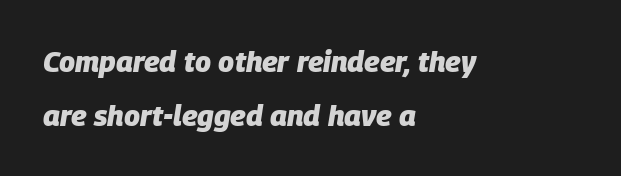
{"italic": "yes", "lean": "right", "slant_degrees": 9, "bold": "yes", "weight": "heavy", "width": "normal", "stroke_contrast": "low", "x_height": "large", "monospaced": "no", "underline": "no", "align": "left", "line_spacing_ratio": 1.86, "letter_spacing": "normal", "letter_spacing_em": 0.0, "glyph_px": 29}
